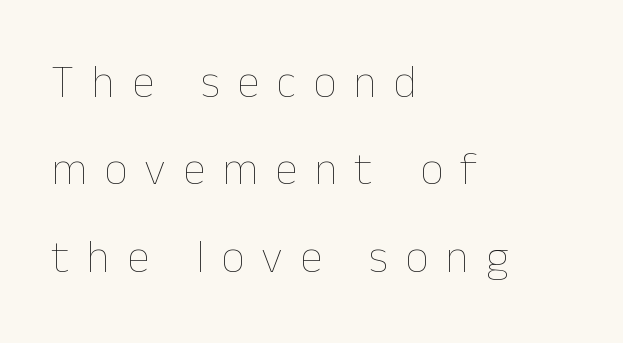
{"italic": "no", "bold": "no", "weight": "thin", "width": "normal", "stroke_contrast": "low", "x_height": "medium", "monospaced": "no", "underline": "no", "align": "left", "line_spacing": "loose", "line_spacing_ratio": 1.9, "letter_spacing": "wide", "letter_spacing_em": 0.37, "glyph_px": 46}
